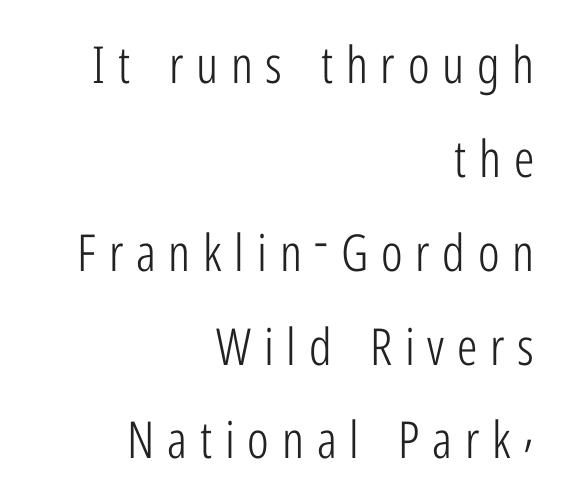
Q: Is the text bold? A: No.
Q: Is the text italic (slanted)? A: No, it is upright.
Q: Is the typeface a serif or a sans-serif typeface? A: Sans-serif.
Q: Is the text underlined? A: No.
Q: How is the paragraph aligned? A: Right-aligned.
Q: Is the spacing between letters normal or unusually wide? A: Unusually wide.
Q: Width (condensed, normal, or wide)? A: Condensed.
Q: Stroke contrast? A: Low.
Q: x-height? A: Medium.
Q: Monospaced? A: No.
